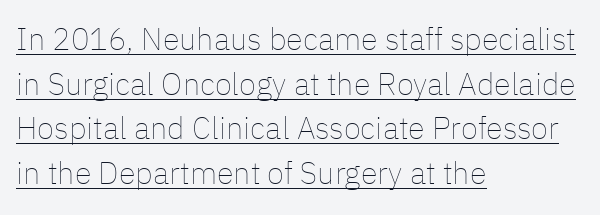
Look at the tracking — it's just the regular setting, nothing added. Spacing verdict: proportional, widths tailored to each character. Every character sits straight up, as roman type does. No heavy texture on the line: the type isn't bold.
